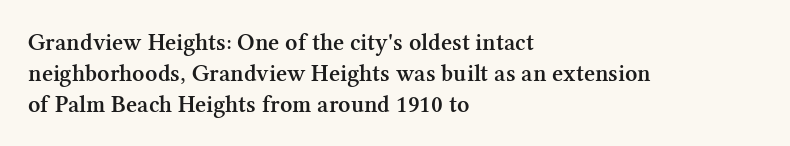
The strip under each line holds only bare page. Default kerning and tracking; the words read as compact shapes. This is the regular roman posture of the typeface. Regular leading. One-word summary of the alignment: left.
